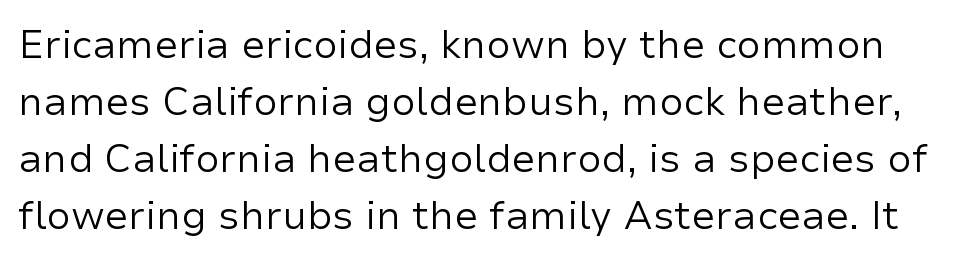
{"serif": "no", "italic": "no", "bold": "no", "weight": "regular", "width": "normal", "stroke_contrast": "low", "x_height": "medium", "monospaced": "no", "underline": "no", "line_spacing": "normal", "line_spacing_ratio": 1.46, "letter_spacing": "normal", "letter_spacing_em": 0.0, "glyph_px": 39}
